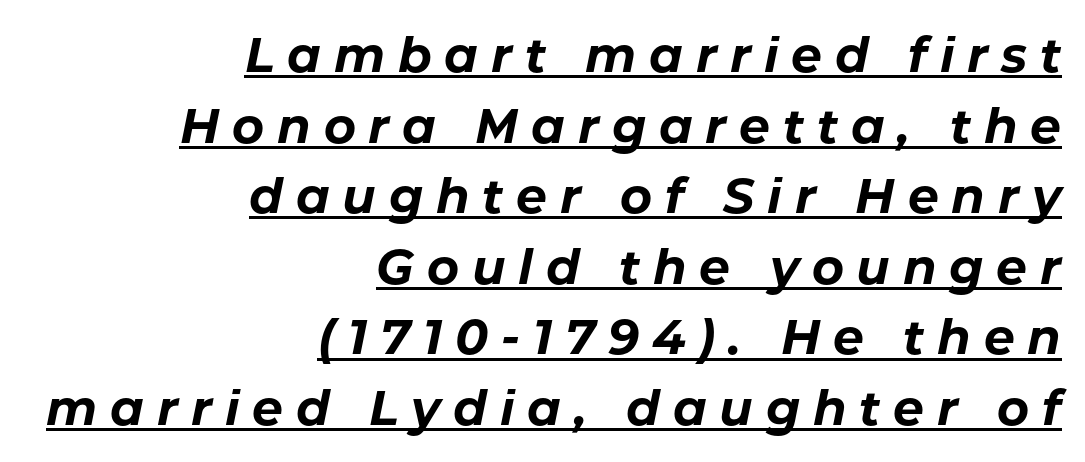
The rendering uses a bold face; every stroke is thick and dark. Every row of glyphs terminates at an identical x-position on the right. The face used here is rendered with a markedly widened letterfit. Regular leading. This is oblique type, the kind used for emphasis or titles.
